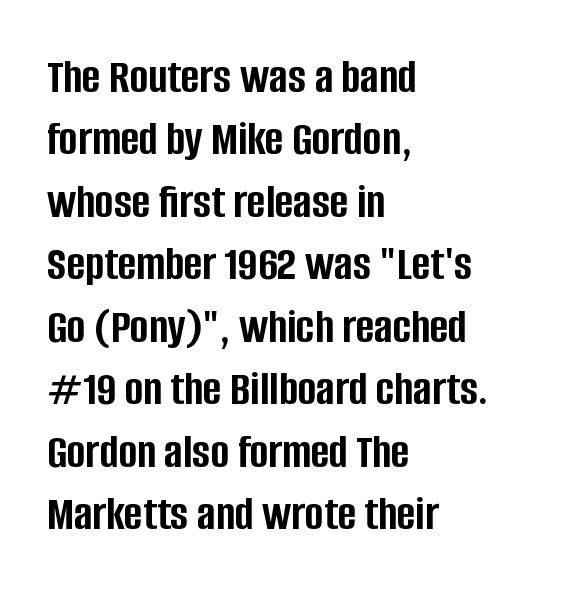
{"serif": "no", "italic": "no", "bold": "yes", "weight": "semibold", "width": "condensed", "stroke_contrast": "low", "x_height": "large", "monospaced": "no", "underline": "no", "align": "left", "line_spacing": "normal", "line_spacing_ratio": 1.25, "letter_spacing": "normal", "letter_spacing_em": 0.0, "glyph_px": 50}
